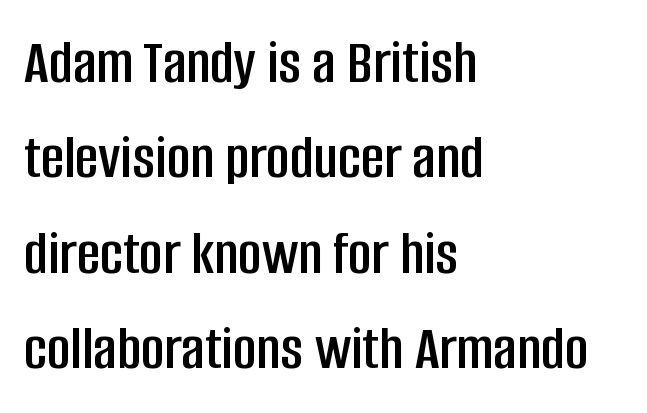
The image shows 64 px condensed sans-serif type, upright; set left-aligned, normal line spacing (1.49x), normal letter spacing, not underlined; low stroke contrast and a large x-height.
